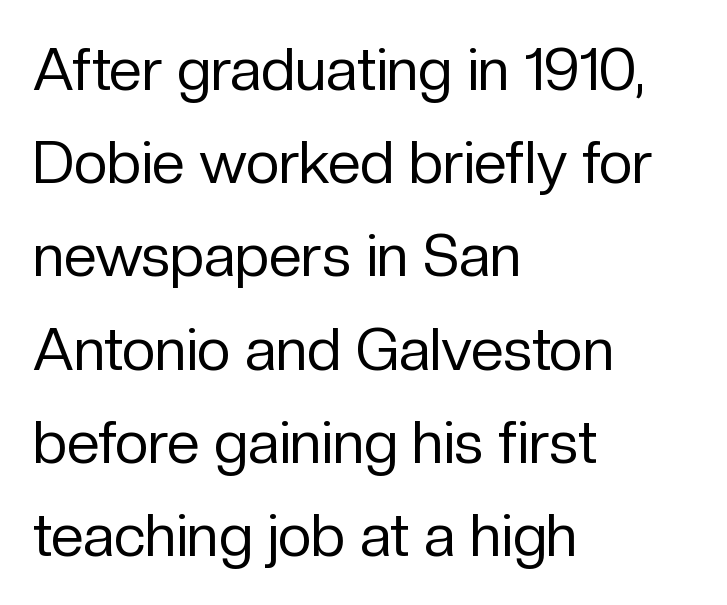
Anything drawn beneath the words? Only blank space. Default kerning and tracking; the words read as compact shapes. The glyphs in this specimen are sans serif. The designer left line spacing at the default. Stems here are at most as thick as an everyday book face. The typography opts for an upright posture over an oblique one.
